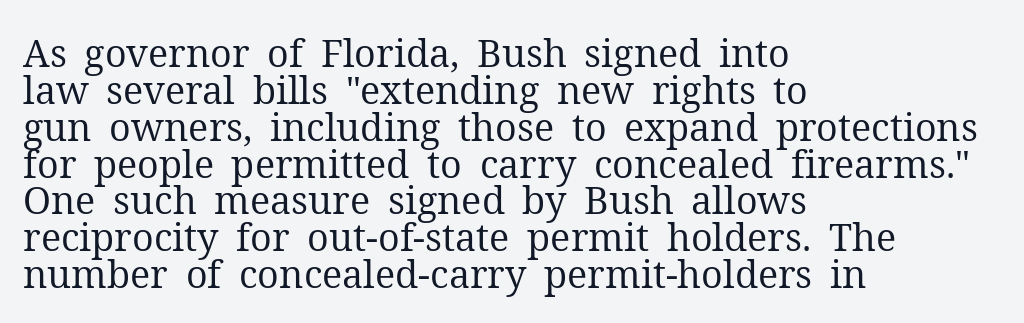
{"serif": "yes", "italic": "no", "bold": "no", "weight": "regular", "width": "normal", "stroke_contrast": "medium", "x_height": "medium", "monospaced": "no", "underline": "no", "align": "left", "line_spacing": "tight", "line_spacing_ratio": 0.97, "letter_spacing": "normal", "letter_spacing_em": 0.0, "glyph_px": 38}
